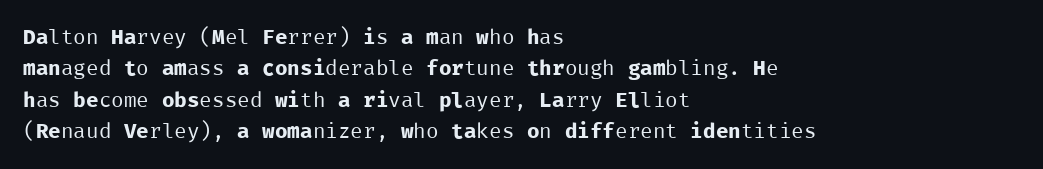
{"italic": "no", "bold": "no", "underline": "no", "align": "left", "line_spacing": "normal", "line_spacing_ratio": 1.5, "letter_spacing": "normal", "letter_spacing_em": 0.0, "glyph_px": 21}
